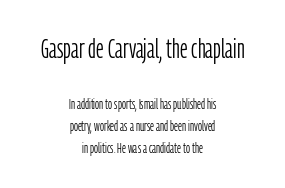
{"italic": "no", "bold": "no", "underline": "no", "align": "center", "line_spacing": "normal", "line_spacing_ratio": 1.57, "letter_spacing": "normal", "letter_spacing_em": 0.0, "larger_block": "first", "size_ratio": 1.93, "glyph_px": 27}
